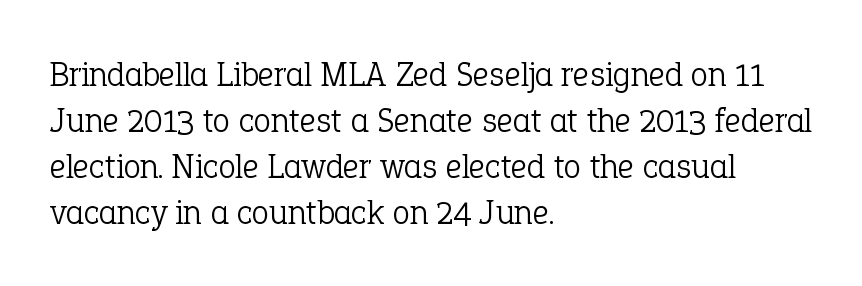
The image shows 35 px light serif type, upright; set left-aligned, normal line spacing (1.31x), normal letter spacing, not underlined; low stroke contrast and a medium x-height.
